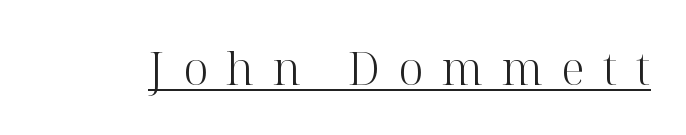
Character widths vary here, with narrow letters taking less room than wide ones. Has an underline been added? It has. Designer's note — italics off, roman on. Is the type heavy? It reads as light-to-regular instead. The passage shown is typeset with a serif family. The letters are spread apart with noticeably loose tracking.
